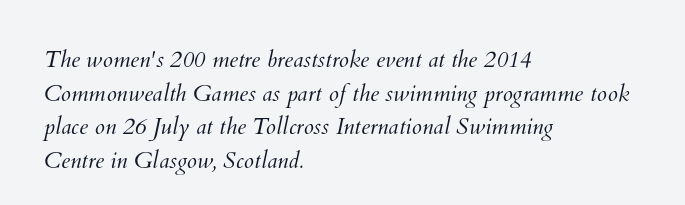
{"bold": "no", "underline": "no", "align": "left", "line_spacing": "normal", "line_spacing_ratio": 1.46, "letter_spacing": "normal", "letter_spacing_em": 0.0, "glyph_px": 23}
